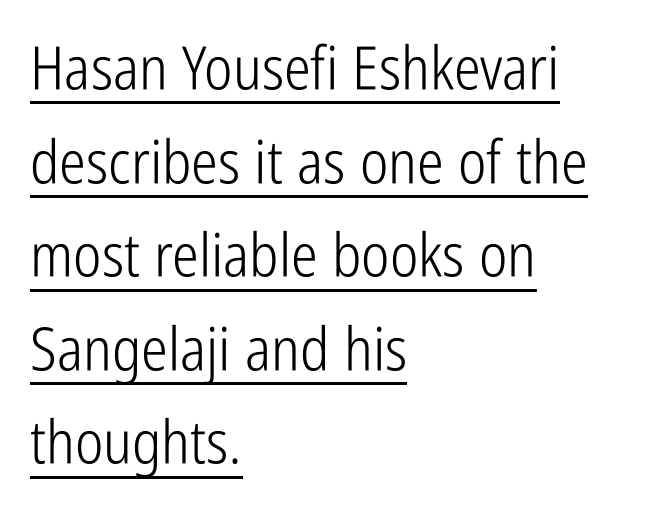
{"serif": "no", "italic": "no", "bold": "no", "weight": "light", "width": "condensed", "stroke_contrast": "low", "x_height": "medium", "monospaced": "no", "underline": "yes", "align": "left", "line_spacing": "normal", "line_spacing_ratio": 1.56, "letter_spacing": "normal", "letter_spacing_em": 0.0, "glyph_px": 60}
